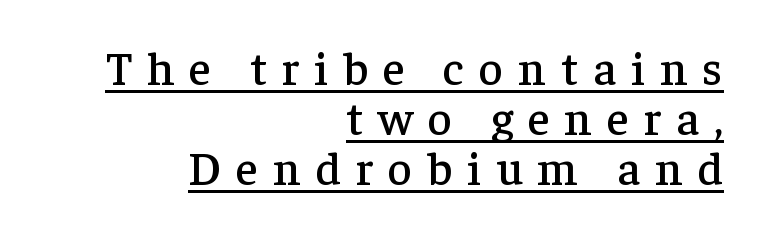
The image shows 47 px serif type, upright; set right-aligned, tight line spacing (1.06x), unusually wide letter spacing (+0.32 em), underlined; low stroke contrast and a medium x-height.
